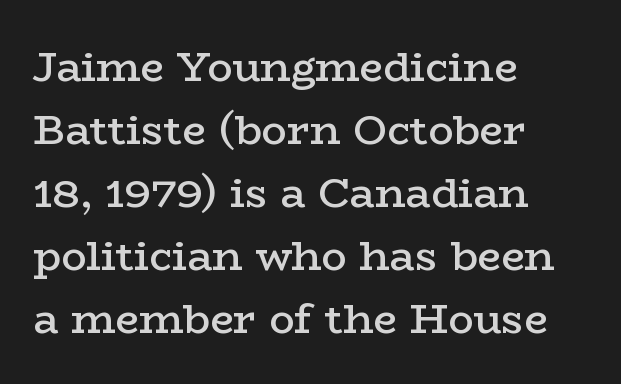
Check where the strokes stop: tiny serifs finish them off. Character widths vary here, with narrow letters taking less room than wide ones. The paragraph has a hard left edge and a soft right edge. Designer's note — italics off, roman on.
